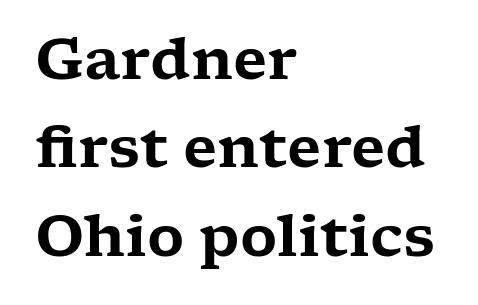
The image shows 57 px wide serif type, upright; set left-aligned, normal line spacing (1.55x), normal letter spacing, not underlined; low stroke contrast and a medium x-height.
